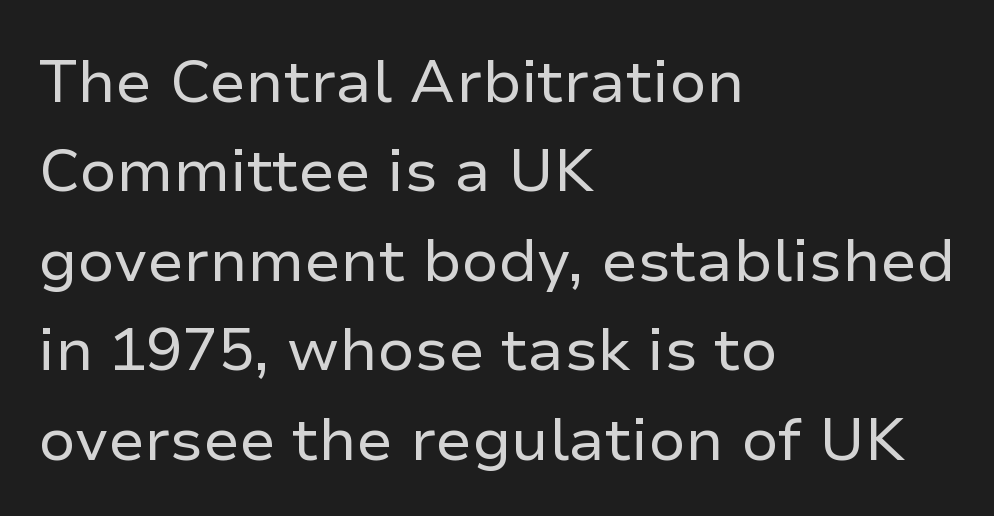
{"serif": "no", "italic": "no", "bold": "no", "weight": "regular", "width": "normal", "stroke_contrast": "low", "x_height": "medium", "monospaced": "no", "underline": "no", "align": "left", "line_spacing": "normal", "line_spacing_ratio": 1.49, "letter_spacing": "normal", "letter_spacing_em": 0.0, "glyph_px": 60}
